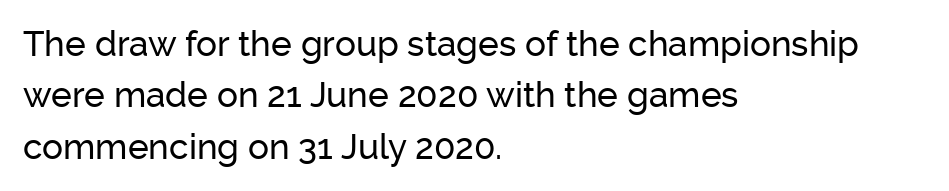
Q: Is the text italic (slanted)? A: No, it is upright.
Q: Is the typeface a serif or a sans-serif typeface? A: Sans-serif.
Q: Is the text underlined? A: No.
Q: How is the paragraph aligned? A: Left-aligned.
Q: Is the spacing between letters normal or unusually wide? A: Normal.
Q: Is the spacing between lines tight, normal or loose? A: Normal.
Q: Width (condensed, normal, or wide)? A: Normal.
Q: Stroke contrast? A: Low.
Q: x-height? A: Medium.
Q: Monospaced? A: No.
